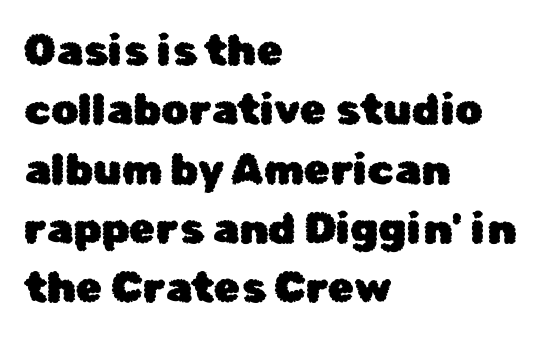
The image shows 43 px sans-serif type, upright; set left-aligned, normal line spacing (1.38x), normal letter spacing, not underlined; low stroke contrast and a medium x-height.
